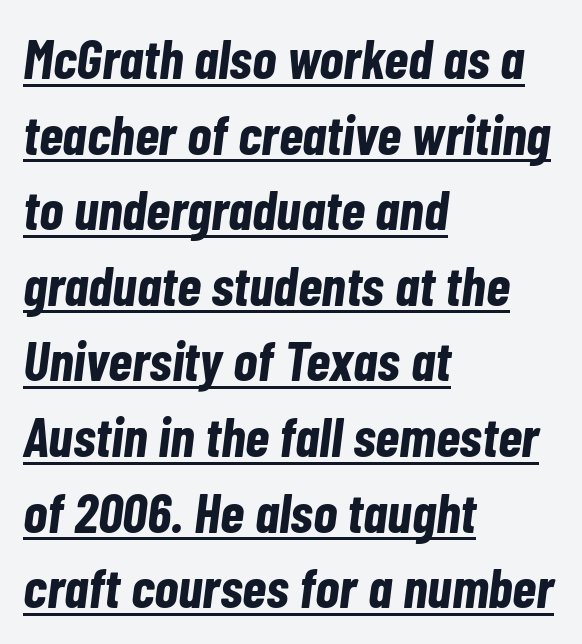
Q: Is the text bold? A: Yes.
Q: Is the text italic (slanted)? A: Yes, it leans right by about 7 degrees.
Q: Is the text underlined? A: Yes.
Q: How is the paragraph aligned? A: Left-aligned.
Q: Is the spacing between letters normal or unusually wide? A: Normal.
Q: Is the spacing between lines tight, normal or loose? A: Normal.
Q: Width (condensed, normal, or wide)? A: Condensed.
Q: Stroke contrast? A: Low.
Q: x-height? A: Medium.
Q: Monospaced? A: No.
